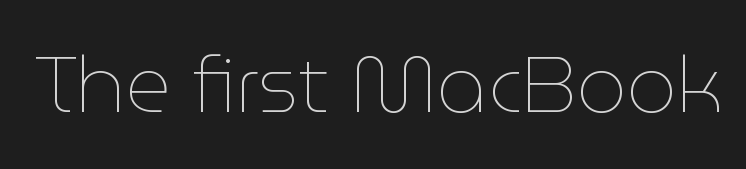
The image shows 79 px thin type, upright; set normal letter spacing, not underlined; low stroke contrast and a medium x-height.
